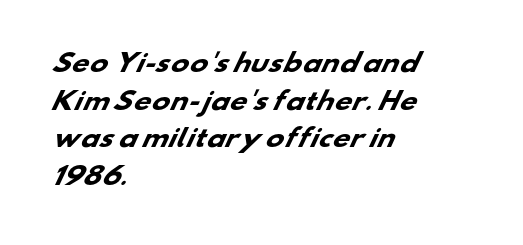
Q: Is the text bold? A: Yes.
Q: Is the text underlined? A: No.
Q: How is the paragraph aligned? A: Left-aligned.
Q: Is the spacing between letters normal or unusually wide? A: Normal.
Q: Is the spacing between lines tight, normal or loose? A: Normal.
